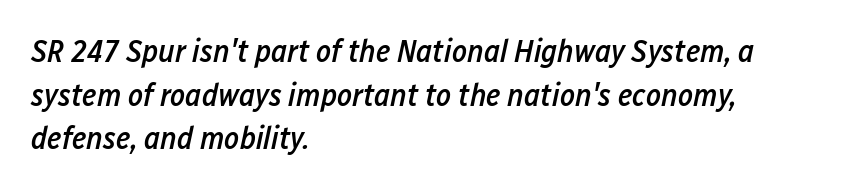
{"italic": "yes", "lean": "right", "slant_degrees": 12, "bold": "semi", "weight": "semibold", "width": "condensed", "stroke_contrast": "low", "x_height": "medium", "monospaced": "no", "underline": "no", "align": "left", "line_spacing": "normal", "line_spacing_ratio": 1.36, "letter_spacing": "normal", "letter_spacing_em": 0.0, "glyph_px": 32}
